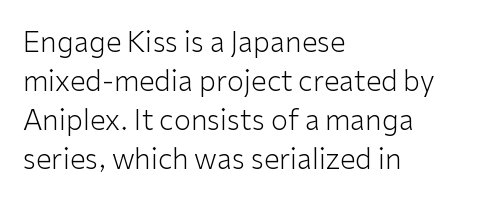
The image shows 28 px light sans-serif type, upright; set left-aligned, normal line spacing (1.39x), normal letter spacing, not underlined; low stroke contrast and a medium x-height.
